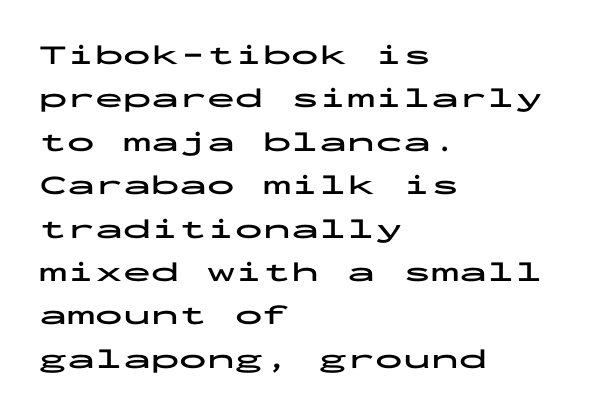
Only glyphs here, with clear space below each row. Unlike italic type, these characters show no tilt at all. The face used here is monospaced, like something from a code editor. The ragged edge is on the right, which tells us the setting is flush left. Serifs: no, the terminals of the letterforms are clean. You'd pick this weight for a headline — it's a proper bold.
